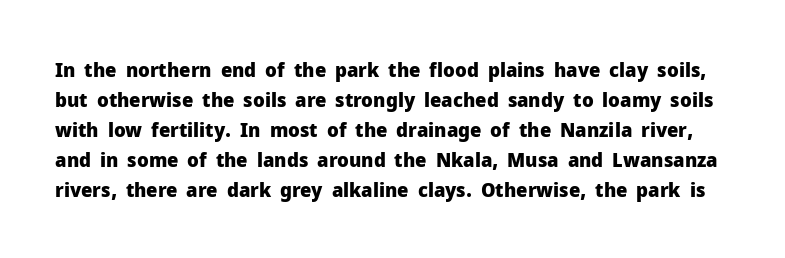
Style check: upright. Honestly, the row spacing looks completely unremarkable. Weight check: bold — yes, fully. Tracking value appears to be zero — textbook default spacing. The foot of each line stays bare and open.
